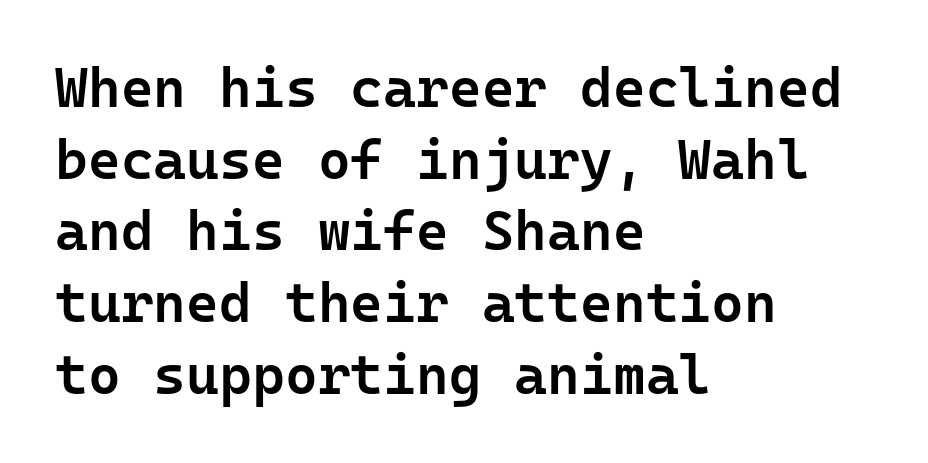
{"serif": "no", "italic": "no", "bold": "semi", "weight": "semibold", "width": "normal", "stroke_contrast": "low", "x_height": "medium", "monospaced": "yes", "underline": "no", "align": "left", "line_spacing": "normal", "line_spacing_ratio": 1.28, "letter_spacing": "normal", "letter_spacing_em": 0.0, "glyph_px": 56}
